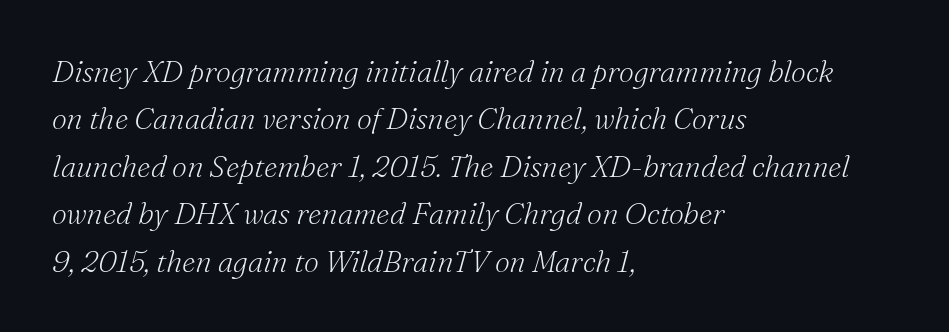
{"serif": "yes", "italic": "yes", "lean": "right", "slant_degrees": 16, "bold": "no", "weight": "light", "width": "normal", "stroke_contrast": "medium", "x_height": "small", "monospaced": "no", "underline": "no", "align": "left", "line_spacing": "normal", "line_spacing_ratio": 1.58, "letter_spacing": "normal", "letter_spacing_em": 0.0, "glyph_px": 30}
